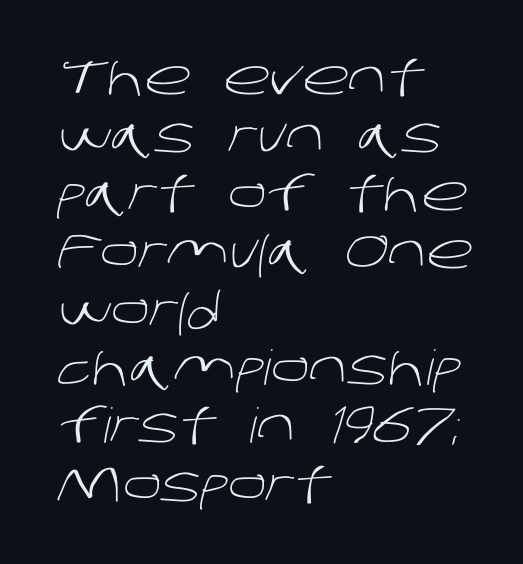
The image shows 48 px light sans-serif type; set left-aligned, line spacing 1.21x, normal letter spacing, not underlined; low stroke contrast and a large x-height.
